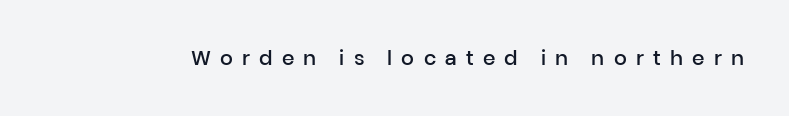
Q: Is the text bold? A: Semi-bold.
Q: Is the text italic (slanted)? A: No, it is upright.
Q: Is the text underlined? A: No.
Q: Is the spacing between letters normal or unusually wide? A: Unusually wide.
